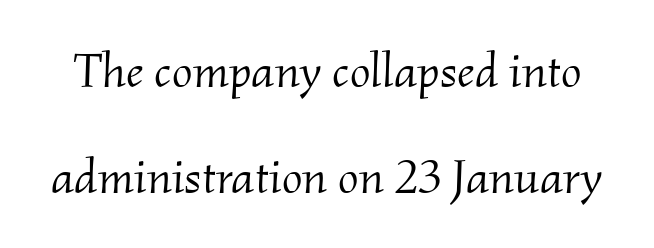
{"serif": "yes", "italic": "yes", "lean": "right", "slant_degrees": 2, "bold": "no", "weight": "light", "width": "normal", "stroke_contrast": "medium", "x_height": "small", "monospaced": "no", "underline": "no", "line_spacing": "loose", "line_spacing_ratio": 2.17, "letter_spacing": "normal", "letter_spacing_em": 0.0, "glyph_px": 49}
